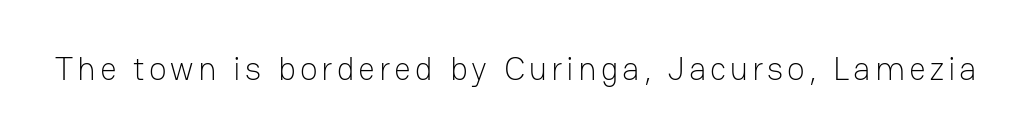
Q: Is the text bold? A: No.
Q: Is the text italic (slanted)? A: No, it is upright.
Q: Is the typeface a serif or a sans-serif typeface? A: Sans-serif.
Q: Is the text underlined? A: No.
Q: Width (condensed, normal, or wide)? A: Normal.
Q: Stroke contrast? A: Low.
Q: x-height? A: Medium.
Q: Monospaced? A: No.
